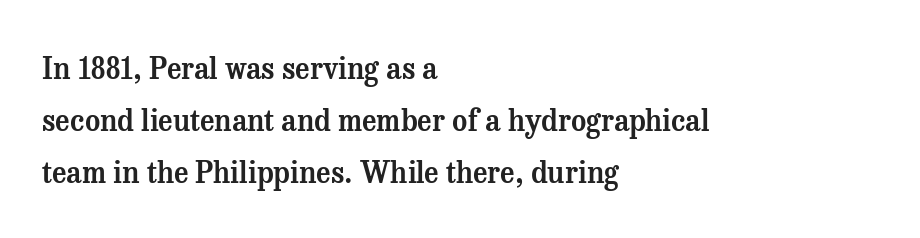
{"serif": "yes", "italic": "no", "width": "normal", "stroke_contrast": "medium", "x_height": "medium", "monospaced": "no", "underline": "no", "align": "left", "line_spacing_ratio": 1.79, "letter_spacing": "normal", "letter_spacing_em": 0.0, "glyph_px": 29}
